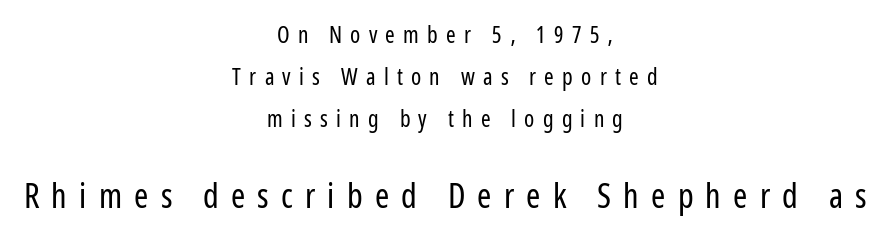
A light-to-regular cut is what we see here. Bigger letters appear in the bottom chunk; the top chunk is reduced. Upright lettering throughout. The rendering uses natural spacing where letterforms have individual widths. Does the copy run flush right? No — it is centered line by line.
